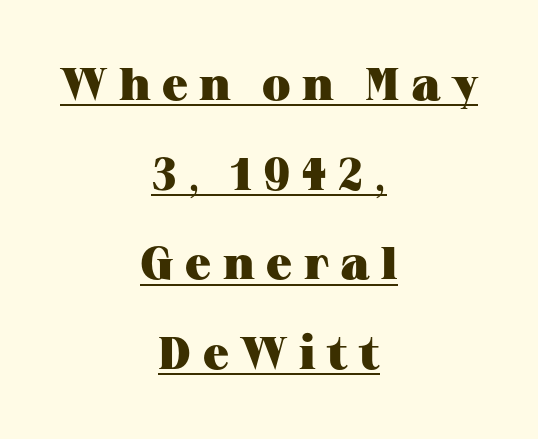
The image shows 46 px heavy, wide serif type, upright; set centered, loose line spacing (1.95x), unusually wide letter spacing (+0.25 em), underlined; medium stroke contrast and a medium x-height.
